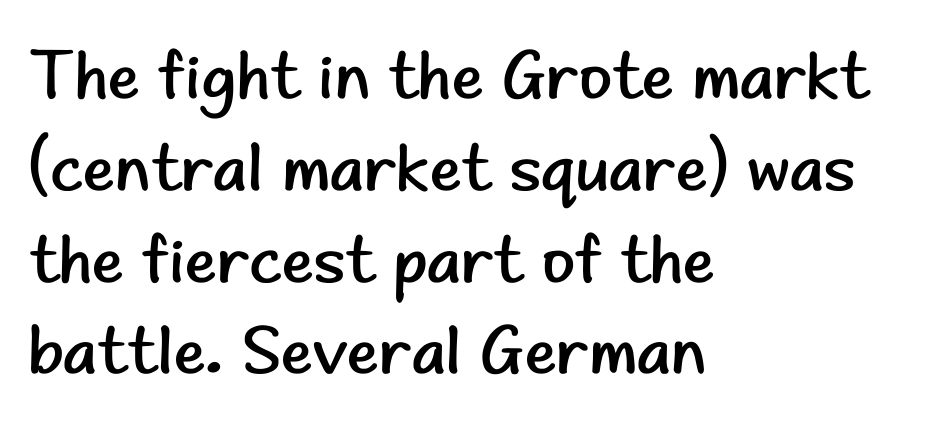
A typesetter would call this proportional, since set widths differ per character. Bare-footed words on every line. The text was rendered using a sans face with plain stroke endings. The letterforms sit shoulder to shoulder at normal distance. Compared with a typical body face, this is equally light or lighter still. The type sits square on the baseline with zero lean.
